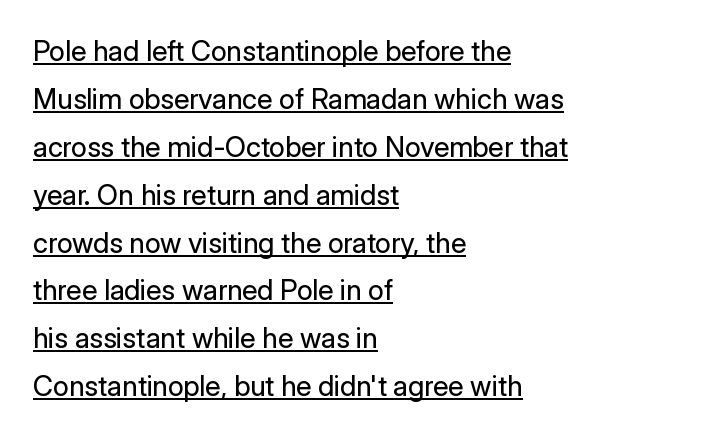
Q: Is the text bold? A: No.
Q: Is the text italic (slanted)? A: No, it is upright.
Q: Is the typeface a serif or a sans-serif typeface? A: Sans-serif.
Q: Is the text underlined? A: Yes.
Q: How is the paragraph aligned? A: Left-aligned.
Q: Is the spacing between letters normal or unusually wide? A: Normal.
Q: Width (condensed, normal, or wide)? A: Normal.
Q: Stroke contrast? A: Low.
Q: x-height? A: Medium.
Q: Monospaced? A: No.
